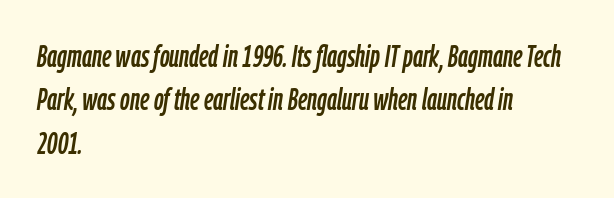
{"italic": "yes", "lean": "right", "slant_degrees": 9, "width": "condensed", "stroke_contrast": "low", "x_height": "medium", "monospaced": "no", "underline": "no", "align": "left", "line_spacing": "normal", "line_spacing_ratio": 1.45, "letter_spacing": "normal", "letter_spacing_em": 0.0, "glyph_px": 30}
